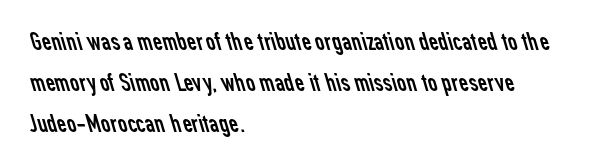
{"bold": "no", "underline": "no", "align": "left", "line_spacing": "normal", "line_spacing_ratio": 1.58, "letter_spacing": "normal", "letter_spacing_em": 0.0, "glyph_px": 26}
